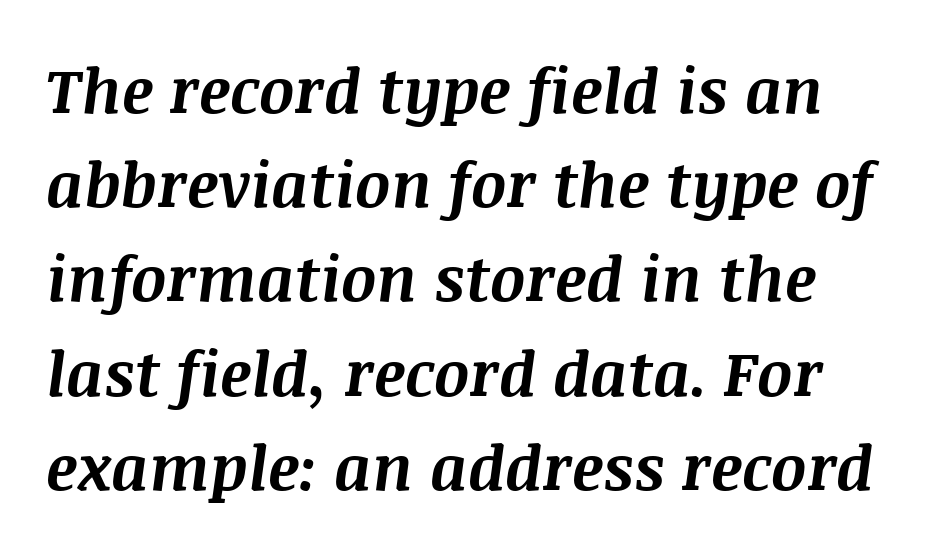
Regular leading. Quick note: underline off. The letterforms sit shoulder to shoulder at normal distance. What weight is shown? A full bold with thick strokes. Designer's note — italics engaged.
